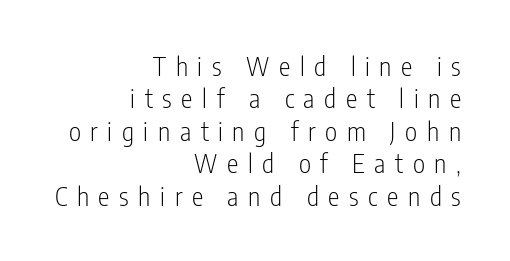
Q: Is the text bold? A: No.
Q: Is the text italic (slanted)? A: No, it is upright.
Q: Is the text underlined? A: No.
Q: How is the paragraph aligned? A: Right-aligned.
Q: Is the spacing between letters normal or unusually wide? A: Unusually wide.
Q: Is the spacing between lines tight, normal or loose? A: Normal.
